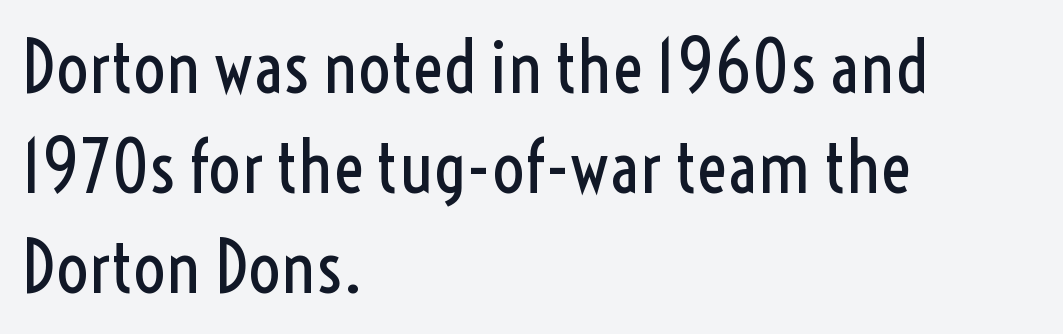
Q: Is the text bold? A: No.
Q: Is the text italic (slanted)? A: No, it is upright.
Q: Is the typeface a serif or a sans-serif typeface? A: Sans-serif.
Q: Is the text underlined? A: No.
Q: How is the paragraph aligned? A: Left-aligned.
Q: Is the spacing between letters normal or unusually wide? A: Normal.
Q: Is the spacing between lines tight, normal or loose? A: Normal.
Q: Width (condensed, normal, or wide)? A: Condensed.
Q: x-height? A: Medium.
Q: Monospaced? A: No.
